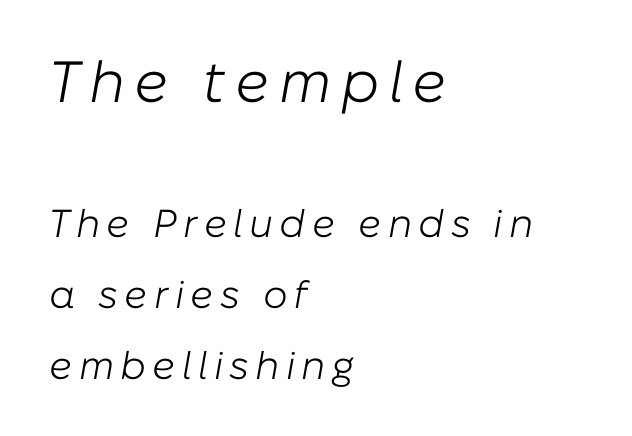
Type without underlining. No letter is thick-stroked: the sample isn't bold. Short and long lines alike share a common starting point at left. In this sample the first text group is rendered at the bigger scale. Looks like regular typesetting: each glyph gets only the width it needs. Slanted lettering throughout.
